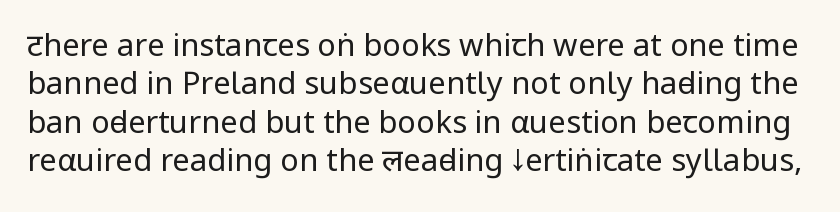
{"serif": "no", "italic": "no", "bold": "no", "weight": "regular", "width": "condensed", "stroke_contrast": "low", "x_height": "large", "monospaced": "no", "underline": "no", "line_spacing_ratio": 1.24, "letter_spacing": "normal", "letter_spacing_em": 0.0, "glyph_px": 31}
